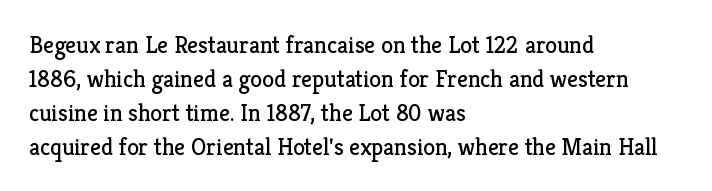
Q: Is the text bold? A: No.
Q: Is the text italic (slanted)? A: No, it is upright.
Q: Is the text underlined? A: No.
Q: How is the paragraph aligned? A: Left-aligned.
Q: Is the spacing between letters normal or unusually wide? A: Normal.
Q: Is the spacing between lines tight, normal or loose? A: Normal.
